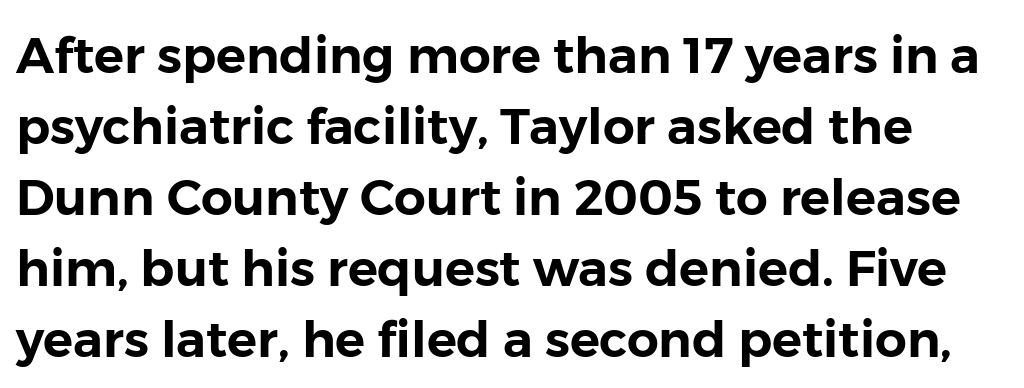
Q: Is the text italic (slanted)? A: No, it is upright.
Q: Is the typeface a serif or a sans-serif typeface? A: Sans-serif.
Q: Is the text underlined? A: No.
Q: Is the spacing between letters normal or unusually wide? A: Normal.
Q: Is the spacing between lines tight, normal or loose? A: Normal.
Q: Width (condensed, normal, or wide)? A: Normal.
Q: Stroke contrast? A: Low.
Q: x-height? A: Medium.
Q: Monospaced? A: No.
